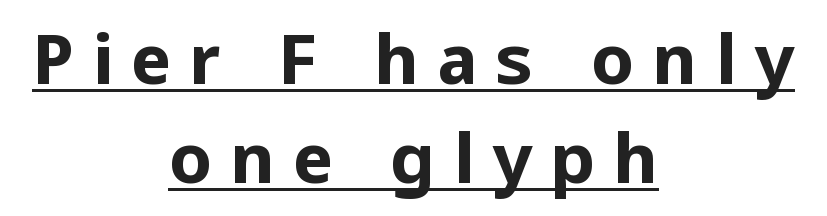
The image shows 69 px bold sans-serif type, upright; set centered, normal line spacing (1.44x), unusually wide letter spacing (+0.25 em), underlined; low stroke contrast and a medium x-height.
